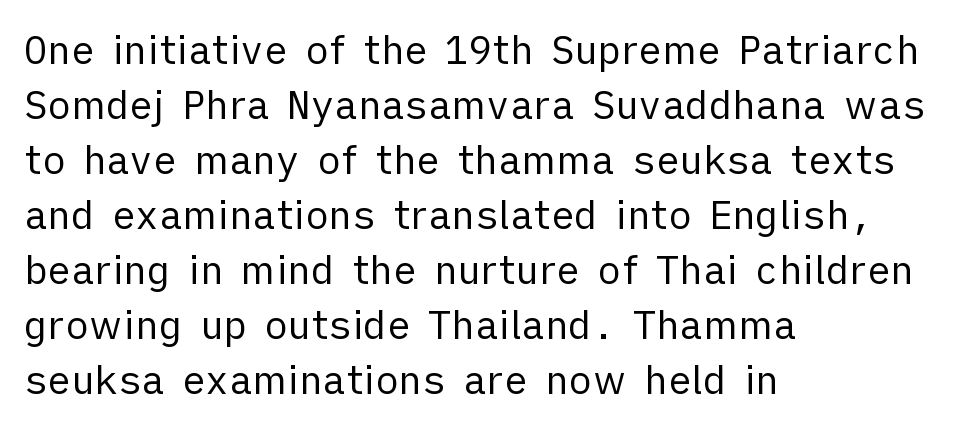
Q: Is the text bold? A: No.
Q: Is the text italic (slanted)? A: No, it is upright.
Q: Is the typeface a serif or a sans-serif typeface? A: Sans-serif.
Q: Is the text underlined? A: No.
Q: How is the paragraph aligned? A: Left-aligned.
Q: Is the spacing between letters normal or unusually wide? A: Normal.
Q: Is the spacing between lines tight, normal or loose? A: Normal.
Q: Width (condensed, normal, or wide)? A: Normal.
Q: Stroke contrast? A: Low.
Q: x-height? A: Medium.
Q: Monospaced? A: No.
